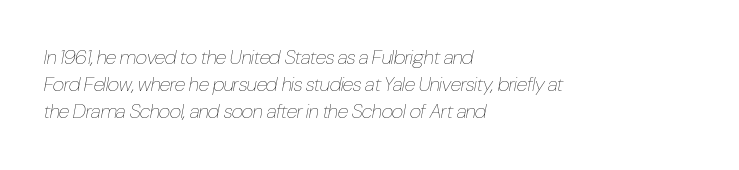
Line spacing here is normal. Compared with ordinary roman type, these characters are visibly tilted. Heft: none added — not bold. Between one letter and the next there's only the usual sliver of space.
